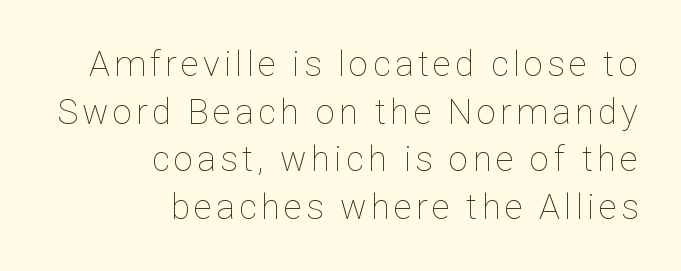
Q: Is the text bold? A: No.
Q: Is the text italic (slanted)? A: No, it is upright.
Q: Is the text underlined? A: No.
Q: How is the paragraph aligned? A: Right-aligned.
Q: Is the spacing between lines tight, normal or loose? A: Normal.
Q: Width (condensed, normal, or wide)? A: Normal.
Q: Stroke contrast? A: Low.
Q: x-height? A: Medium.
Q: Monospaced? A: No.
